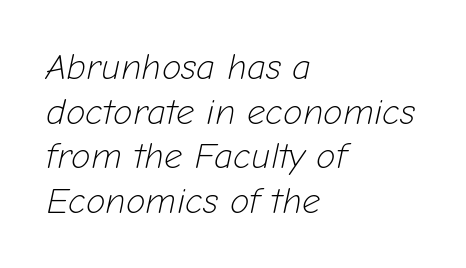
Decoration check: the copy has no underline. Characters are canted at an angle relative to the baseline's perpendicular. Default kerning and tracking; the words read as compact shapes. These glyphs show unthickened strokes, regular width or finer.
